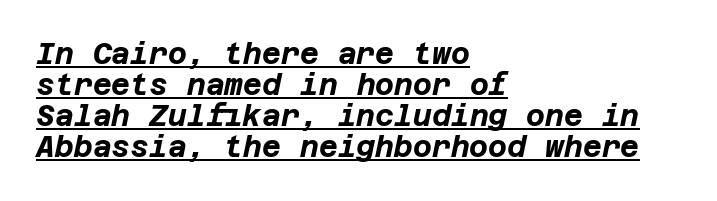
{"italic": "yes", "lean": "right", "slant_degrees": 12, "bold": "yes", "weight": "bold", "width": "normal", "stroke_contrast": "low", "x_height": "large", "underline": "yes", "align": "left", "line_spacing": "tight", "line_spacing_ratio": 1.07, "letter_spacing": "normal", "letter_spacing_em": 0.0, "glyph_px": 29}
